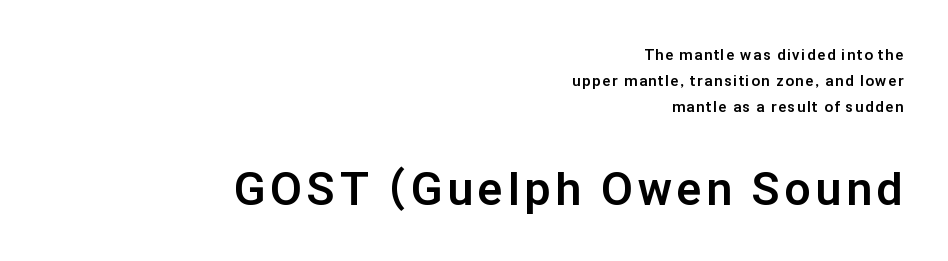
{"serif": "no", "italic": "no", "bold": "yes", "weight": "bold", "width": "normal", "stroke_contrast": "low", "x_height": "medium", "monospaced": "no", "underline": "no", "align": "right", "line_spacing_ratio": 1.75, "larger_block": "second", "size_ratio": 3.07, "glyph_px": 46}
